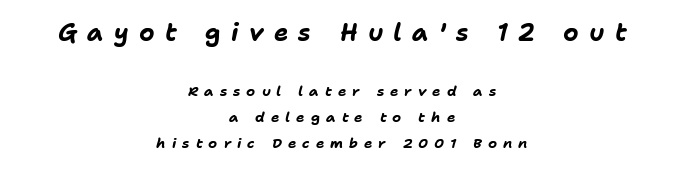
The image shows 24 px bold type, italic (leaning right); set centered, line spacing 1.89x, unusually wide letter spacing (+0.43 em), not underlined; the first (top) block is 1.71x larger.
